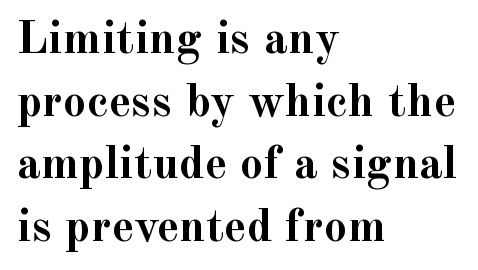
Ascenders rise straight up at ninety degrees. These lines are rendered in a variable-pitch font. Compared with an ordinary text face, these strokes are far heavier — a full bold. Font category for this specimen: serif.
